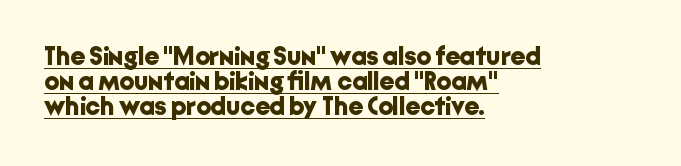
Casual observation: everything's shoved over to the left. The type sits square on the baseline with zero lean. Weight: bold. A rule runs beneath these lines of type.
